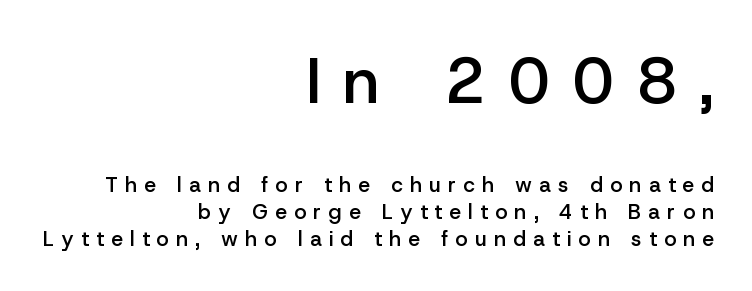
The image shows 64 px semibold sans-serif type, upright; set right-aligned, normal line spacing (1.27x), unusually wide letter spacing (+0.35 em), not underlined; the first (top) block is 3.05x larger; low stroke contrast and a medium x-height.
